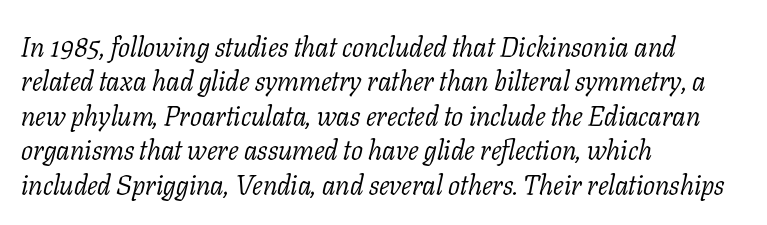
{"serif": "yes", "italic": "yes", "lean": "right", "slant_degrees": 11, "bold": "no", "weight": "light", "width": "normal", "stroke_contrast": "low", "x_height": "medium", "monospaced": "no", "underline": "no", "align": "left", "line_spacing_ratio": 1.23, "letter_spacing": "normal", "letter_spacing_em": 0.0, "glyph_px": 28}
